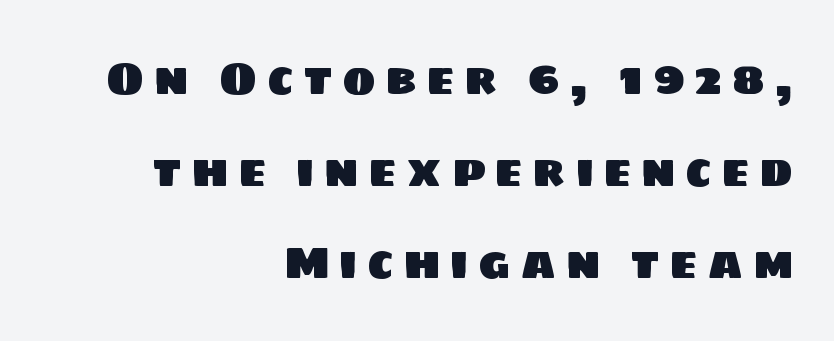
The image shows 45 px sans-serif type; set right-aligned, loose line spacing (2.05x), unusually wide letter spacing (+0.21 em), not underlined; low stroke contrast and a large x-height.
